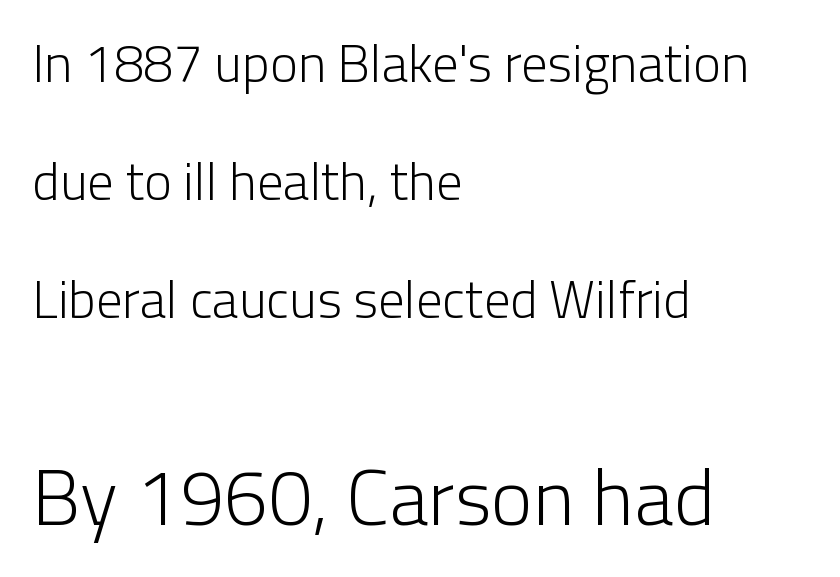
Q: Is the text bold? A: No.
Q: Is the text italic (slanted)? A: No, it is upright.
Q: Is the typeface a serif or a sans-serif typeface? A: Sans-serif.
Q: Is the text underlined? A: No.
Q: How is the paragraph aligned? A: Left-aligned.
Q: Is the spacing between letters normal or unusually wide? A: Normal.
Q: Is the spacing between lines tight, normal or loose? A: Loose.
Q: Which block of text is set in a larger size, the first (top) or the second (bottom)? A: The second (bottom) one.
Q: Width (condensed, normal, or wide)? A: Normal.
Q: Stroke contrast? A: Low.
Q: x-height? A: Medium.
Q: Monospaced? A: No.
